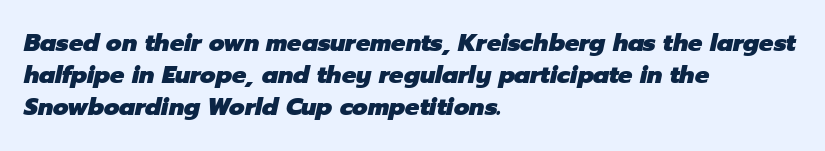
{"italic": "yes", "lean": "right", "slant_degrees": 12, "bold": "yes", "underline": "no", "align": "left", "line_spacing": "normal", "line_spacing_ratio": 1.34, "letter_spacing": "normal", "letter_spacing_em": 0.0, "glyph_px": 24}
